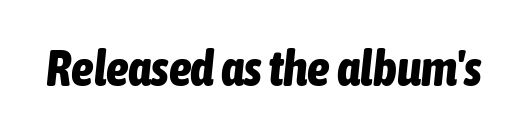
Q: Is the text bold? A: Yes.
Q: Is the text italic (slanted)? A: Yes, it leans right by about 6 degrees.
Q: Is the text underlined? A: No.
Q: Is the spacing between letters normal or unusually wide? A: Normal.
Q: Width (condensed, normal, or wide)? A: Condensed.
Q: Stroke contrast? A: Low.
Q: x-height? A: Medium.
Q: Monospaced? A: No.
